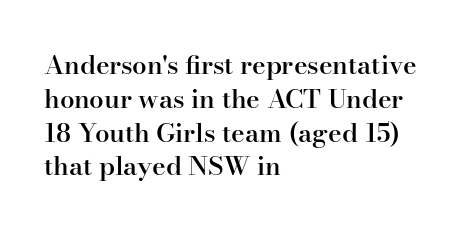
Q: Is the text bold? A: Semi-bold.
Q: Is the text italic (slanted)? A: No, it is upright.
Q: Is the text underlined? A: No.
Q: How is the paragraph aligned? A: Left-aligned.
Q: Is the spacing between letters normal or unusually wide? A: Normal.
Q: Is the spacing between lines tight, normal or loose? A: Normal.
